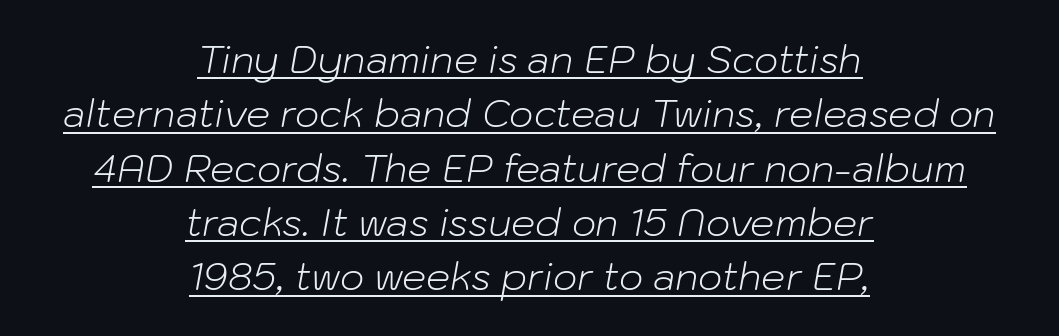
Q: Is the text bold? A: No.
Q: Is the text italic (slanted)? A: Yes, it leans right by about 10 degrees.
Q: Is the text underlined? A: Yes.
Q: How is the paragraph aligned? A: Centered.
Q: Is the spacing between letters normal or unusually wide? A: Normal.
Q: Is the spacing between lines tight, normal or loose? A: Normal.
Q: Width (condensed, normal, or wide)? A: Normal.
Q: Stroke contrast? A: Low.
Q: x-height? A: Medium.
Q: Monospaced? A: No.
